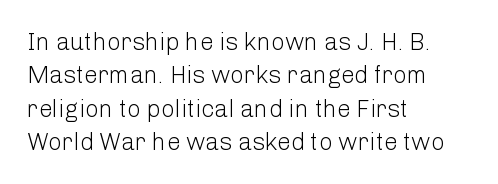
The image shows 24 px text type, upright; set left-aligned, normal line spacing (1.39x), normal letter spacing, not underlined.
